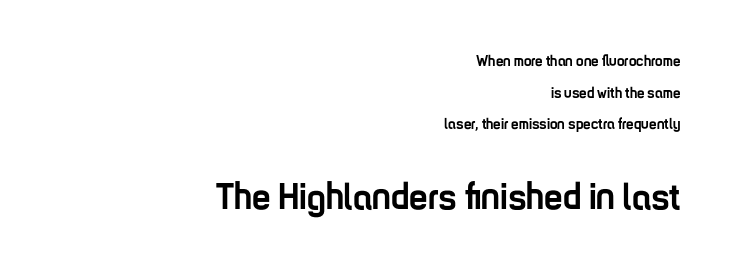
Q: Is the text bold? A: Yes.
Q: Is the text italic (slanted)? A: No, it is upright.
Q: Is the typeface a serif or a sans-serif typeface? A: Sans-serif.
Q: Is the text underlined? A: No.
Q: How is the paragraph aligned? A: Right-aligned.
Q: Is the spacing between letters normal or unusually wide? A: Normal.
Q: Is the spacing between lines tight, normal or loose? A: Loose.
Q: Which block of text is set in a larger size, the first (top) or the second (bottom)? A: The second (bottom) one.
Q: Width (condensed, normal, or wide)? A: Condensed.
Q: Stroke contrast? A: Low.
Q: x-height? A: Medium.
Q: Monospaced? A: No.
